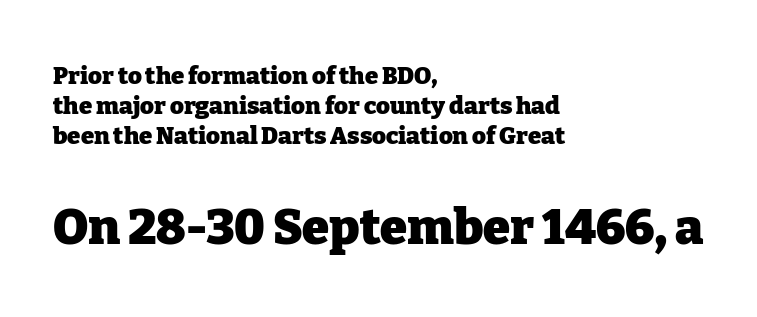
{"serif": "yes", "italic": "no", "bold": "yes", "weight": "heavy", "width": "normal", "stroke_contrast": "low", "x_height": "medium", "monospaced": "no", "underline": "no", "align": "left", "line_spacing": "normal", "line_spacing_ratio": 1.25, "letter_spacing": "normal", "letter_spacing_em": 0.0, "larger_block": "second", "size_ratio": 2.04, "glyph_px": 49}
